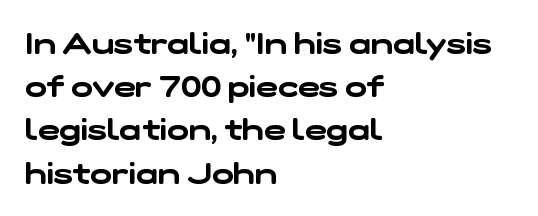
The image shows 29 px wide sans-serif type; set left-aligned, normal line spacing (1.49x), normal letter spacing, not underlined; low stroke contrast and a medium x-height.
